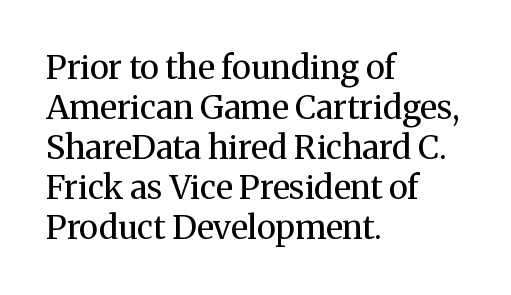
{"serif": "yes", "italic": "no", "bold": "no", "weight": "regular", "width": "normal", "stroke_contrast": "medium", "x_height": "medium", "monospaced": "no", "underline": "no", "align": "left", "line_spacing_ratio": 1.21, "letter_spacing": "normal", "letter_spacing_em": 0.0, "glyph_px": 33}
